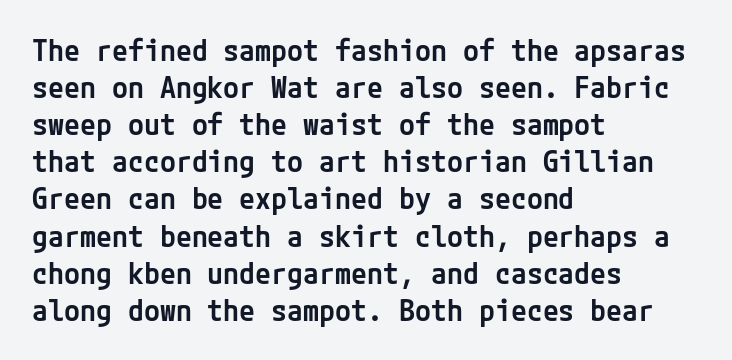
{"serif": "no", "italic": "no", "bold": "semi", "weight": "semibold", "width": "normal", "stroke_contrast": "low", "x_height": "medium", "underline": "no", "align": "left", "line_spacing": "normal", "line_spacing_ratio": 1.28, "letter_spacing": "normal", "letter_spacing_em": 0.0, "glyph_px": 29}
